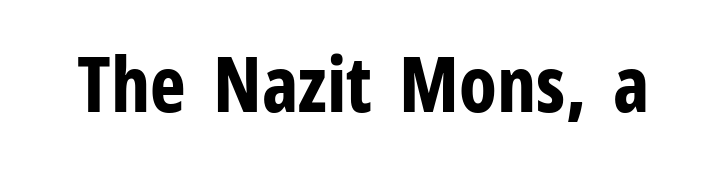
{"serif": "no", "italic": "no", "bold": "yes", "weight": "bold", "width": "condensed", "stroke_contrast": "low", "x_height": "medium", "monospaced": "no", "underline": "no", "letter_spacing": "normal", "letter_spacing_em": 0.0, "glyph_px": 76}
